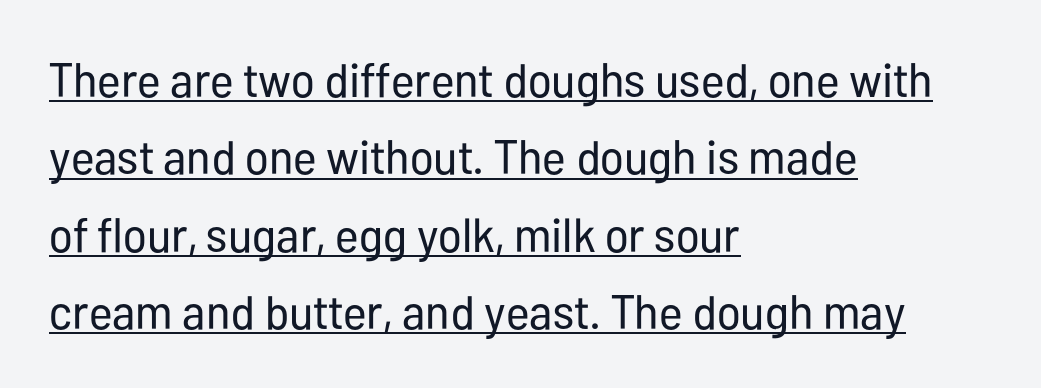
{"serif": "no", "italic": "no", "bold": "no", "weight": "regular", "width": "condensed", "stroke_contrast": "low", "x_height": "medium", "monospaced": "no", "underline": "yes", "align": "left", "line_spacing": "normal", "line_spacing_ratio": 1.61, "letter_spacing": "normal", "letter_spacing_em": 0.0, "glyph_px": 48}
